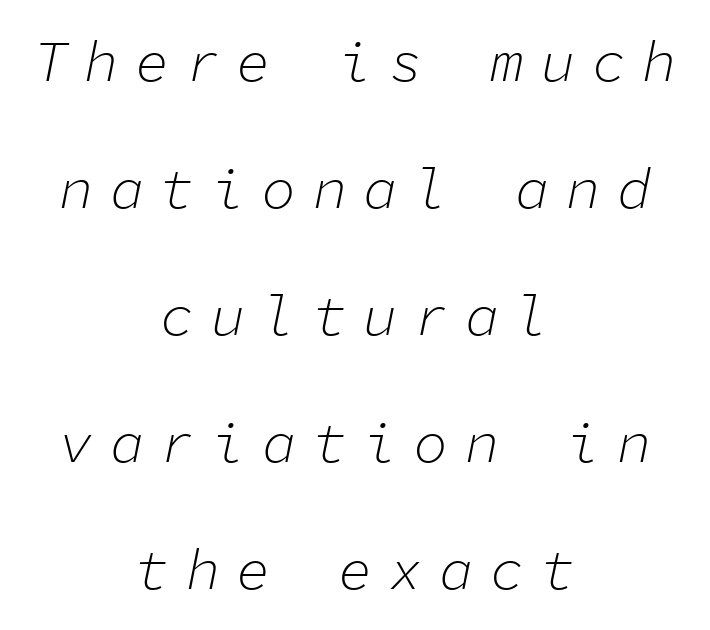
Compared with ordinary roman type, these characters are visibly tilted. The lines are quadded center. Is this a fixed-width face? Yes — each glyph sits in an identical cell. This block would shrink considerably if given ordinary leading; it's expanded now. Honestly, there is no underline to notice here at all. Observe the wide spacing: letters keep a clear distance from each other.
